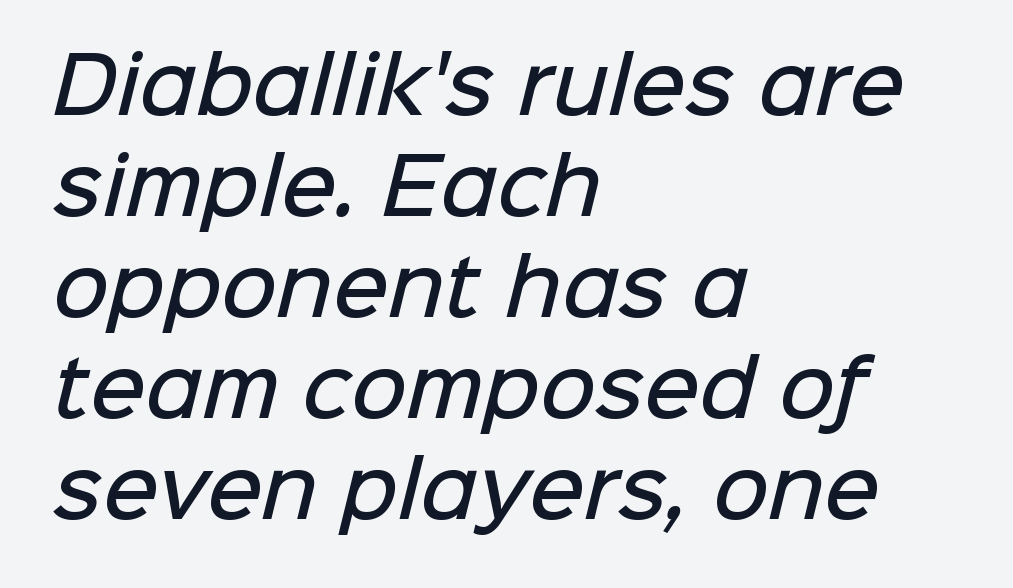
{"serif": "no", "bold": "semi", "weight": "semibold", "width": "normal", "stroke_contrast": "low", "x_height": "medium", "monospaced": "no", "underline": "no", "align": "left", "line_spacing": "normal", "line_spacing_ratio": 1.33, "letter_spacing": "normal", "letter_spacing_em": 0.0, "glyph_px": 76}
